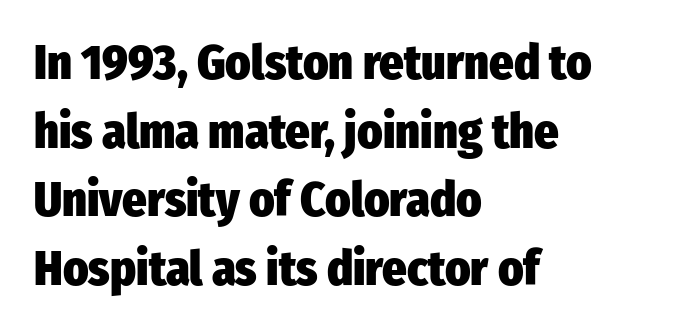
A typesetter would call this proportional, since set widths differ per character. Every character sits straight up, as roman type does. Unmarked baselines from the first word to the last. Is this a sans? Yes — the strokes have no serifs.
